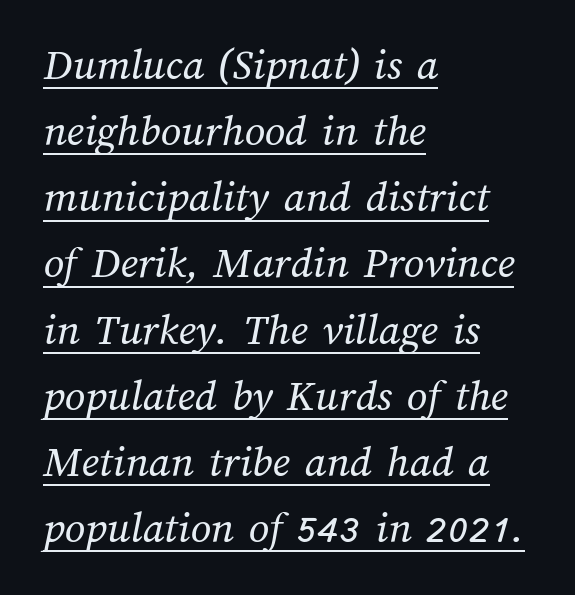
The image shows 45 px regular-weight type; set left-aligned, normal line spacing (1.47x), normal letter spacing, underlined; medium stroke contrast and a medium x-height.
